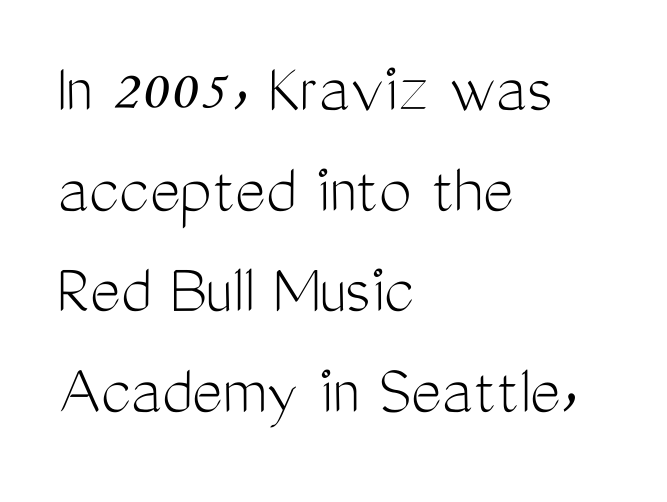
Q: Is the text bold? A: No.
Q: Is the text italic (slanted)? A: No, it is upright.
Q: Is the typeface a serif or a sans-serif typeface? A: Sans-serif.
Q: Is the text underlined? A: No.
Q: How is the paragraph aligned? A: Left-aligned.
Q: Is the spacing between letters normal or unusually wide? A: Normal.
Q: Is the spacing between lines tight, normal or loose? A: Normal.
Q: Width (condensed, normal, or wide)? A: Condensed.
Q: Stroke contrast? A: Medium.
Q: x-height? A: Medium.
Q: Monospaced? A: No.
